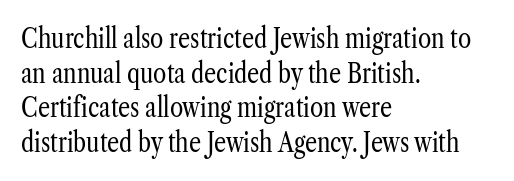
The image shows 27 px text type, upright; set left-aligned, normal line spacing (1.28x), normal letter spacing, not underlined.
